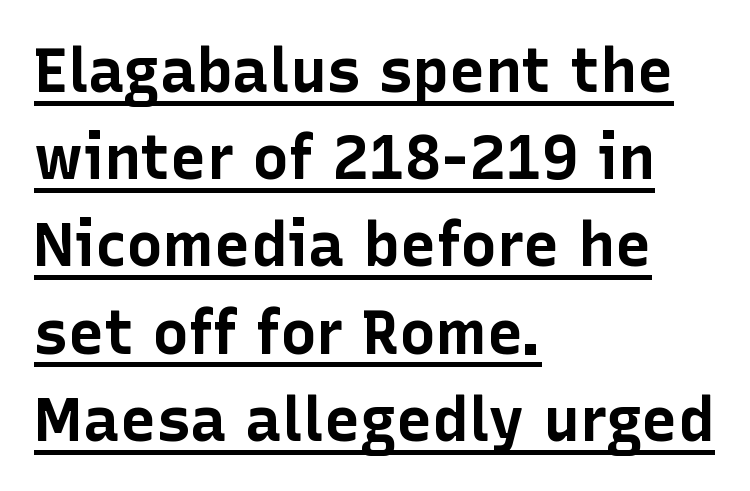
{"serif": "no", "italic": "no", "bold": "yes", "weight": "bold", "width": "normal", "stroke_contrast": "low", "x_height": "medium", "monospaced": "no", "underline": "yes", "align": "left", "line_spacing": "normal", "line_spacing_ratio": 1.43, "letter_spacing": "normal", "letter_spacing_em": 0.0, "glyph_px": 61}
